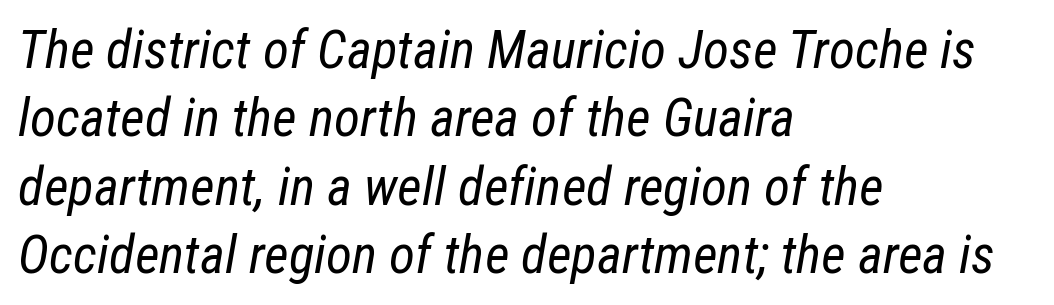
The weight tops out at a normal text grade. The glyphs look as if they've been sheared to an angle. Each row of text sits above clean, open space. Compared with typical body copy, the letter spacing here is the same.
